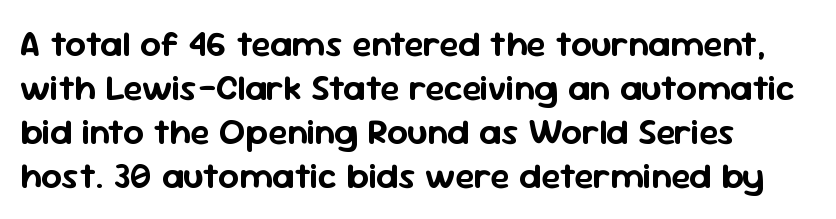
{"serif": "no", "italic": "no", "width": "normal", "stroke_contrast": "low", "x_height": "medium", "monospaced": "no", "underline": "no", "align": "left", "line_spacing_ratio": 1.22, "letter_spacing": "normal", "letter_spacing_em": 0.0, "glyph_px": 36}
